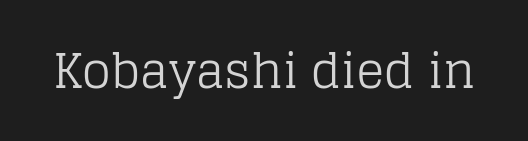
{"serif": "yes", "italic": "no", "bold": "no", "weight": "regular", "width": "normal", "stroke_contrast": "low", "x_height": "large", "monospaced": "no", "underline": "no", "letter_spacing": "normal", "letter_spacing_em": 0.0, "glyph_px": 47}
